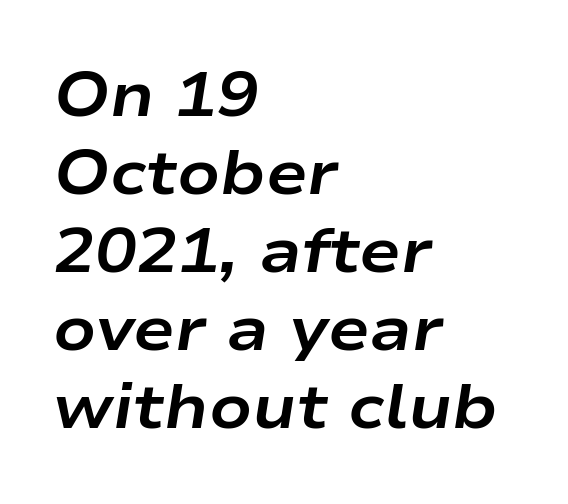
The tracking reads as untouched default to a designer's eye. Reading down the block, your eye returns to a fixed left position each line. Here the designer chose a conventional face with non-uniform glyph widths. Summary of weight: heavy, a full bold.
